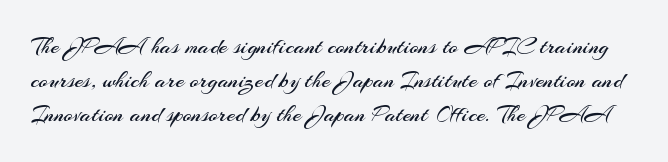
The image shows 24 px text type; set normal line spacing (1.42x), normal letter spacing, not underlined.
